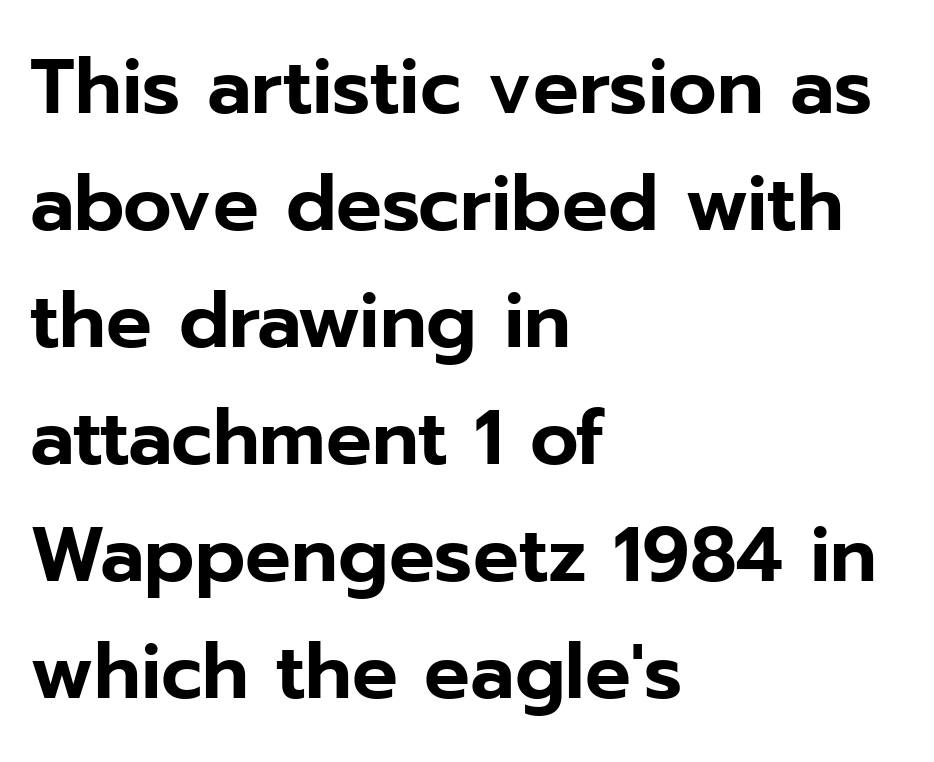
Q: Is the text italic (slanted)? A: No, it is upright.
Q: Is the typeface a serif or a sans-serif typeface? A: Sans-serif.
Q: Is the text underlined? A: No.
Q: How is the paragraph aligned? A: Left-aligned.
Q: Is the spacing between letters normal or unusually wide? A: Normal.
Q: Is the spacing between lines tight, normal or loose? A: Normal.
Q: Width (condensed, normal, or wide)? A: Normal.
Q: Stroke contrast? A: Low.
Q: x-height? A: Medium.
Q: Monospaced? A: No.
